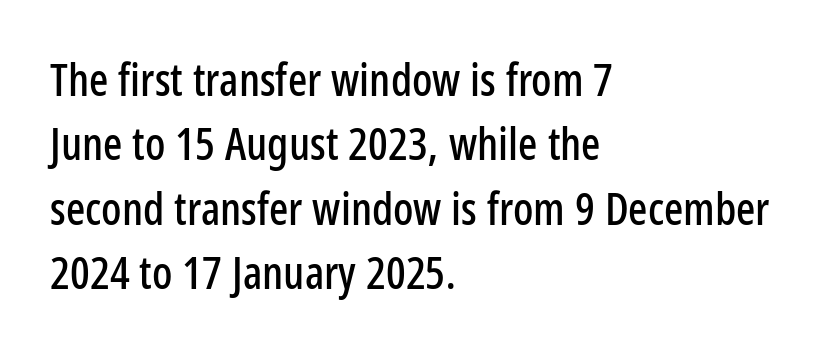
Q: Is the text italic (slanted)? A: No, it is upright.
Q: Is the typeface a serif or a sans-serif typeface? A: Sans-serif.
Q: Is the text underlined? A: No.
Q: How is the paragraph aligned? A: Left-aligned.
Q: Is the spacing between letters normal or unusually wide? A: Normal.
Q: Is the spacing between lines tight, normal or loose? A: Normal.
Q: Width (condensed, normal, or wide)? A: Condensed.
Q: Stroke contrast? A: Low.
Q: x-height? A: Medium.
Q: Monospaced? A: No.
